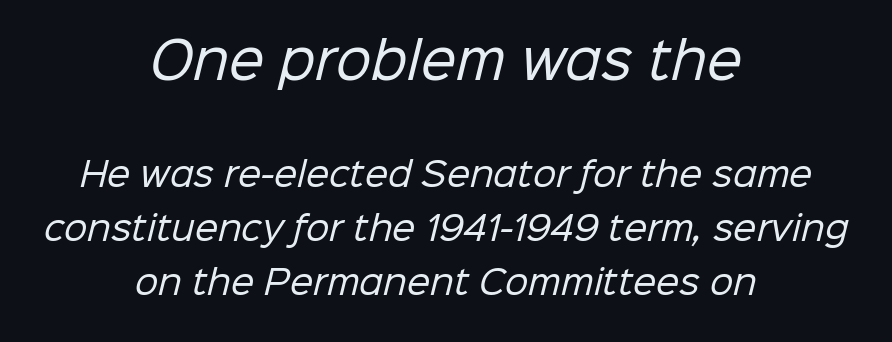
The image shows 50 px regular-weight sans-serif type; set centered, normal line spacing (1.63x), normal letter spacing, not underlined; the first (top) block is 1.52x larger; low stroke contrast and a medium x-height.
